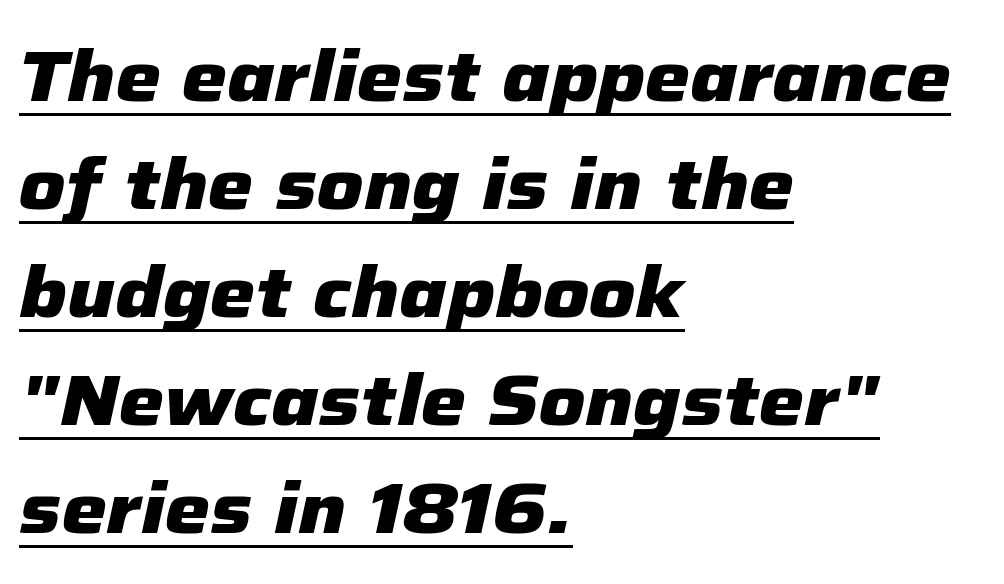
Note the varied advance widths — an 'i' is clearly narrower than an 'm'. Default kerning and tracking; the words read as compact shapes. If you measured baseline to baseline, you'd find a middling distance. Every character sits at an angle, as italics do. Heft: maximum for text — a bold.
